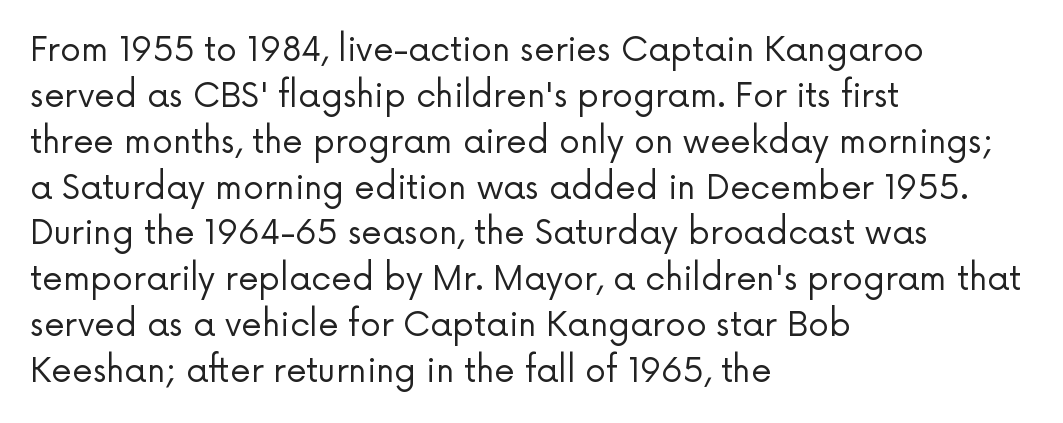
{"serif": "no", "italic": "no", "bold": "no", "weight": "regular", "width": "normal", "stroke_contrast": "low", "x_height": "medium", "monospaced": "no", "underline": "no", "align": "left", "line_spacing": "normal", "line_spacing_ratio": 1.39, "letter_spacing": "normal", "letter_spacing_em": 0.0, "glyph_px": 33}
